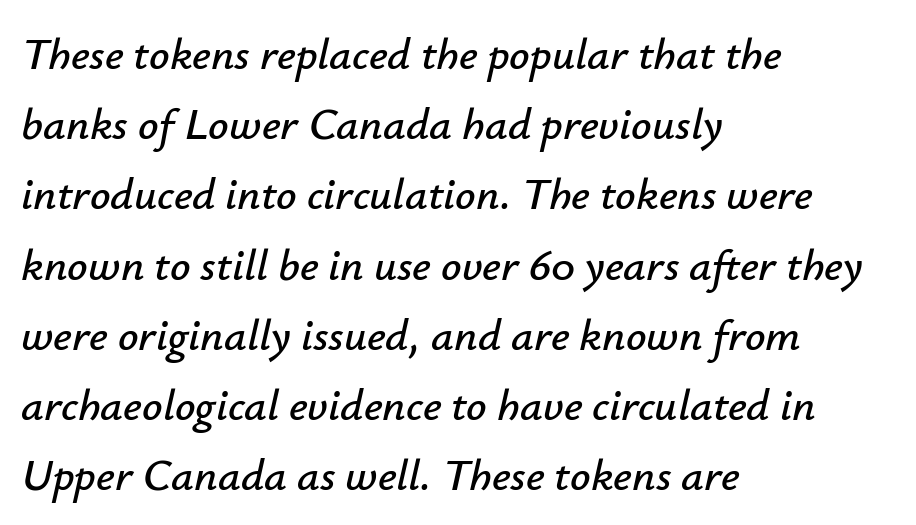
Q: Is the text italic (slanted)? A: Yes, it leans right by about 12 degrees.
Q: Is the text underlined? A: No.
Q: How is the paragraph aligned? A: Left-aligned.
Q: Is the spacing between letters normal or unusually wide? A: Normal.
Q: Is the spacing between lines tight, normal or loose? A: Normal.
Q: Width (condensed, normal, or wide)? A: Normal.
Q: Stroke contrast? A: Low.
Q: x-height? A: Small.
Q: Monospaced? A: No.
